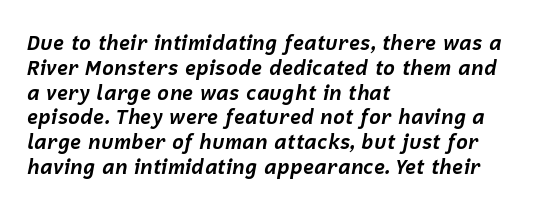
{"italic": "yes", "lean": "right", "slant_degrees": 12, "bold": "yes", "underline": "no", "align": "left", "line_spacing_ratio": 1.24, "letter_spacing": "normal", "letter_spacing_em": 0.0, "glyph_px": 20}
